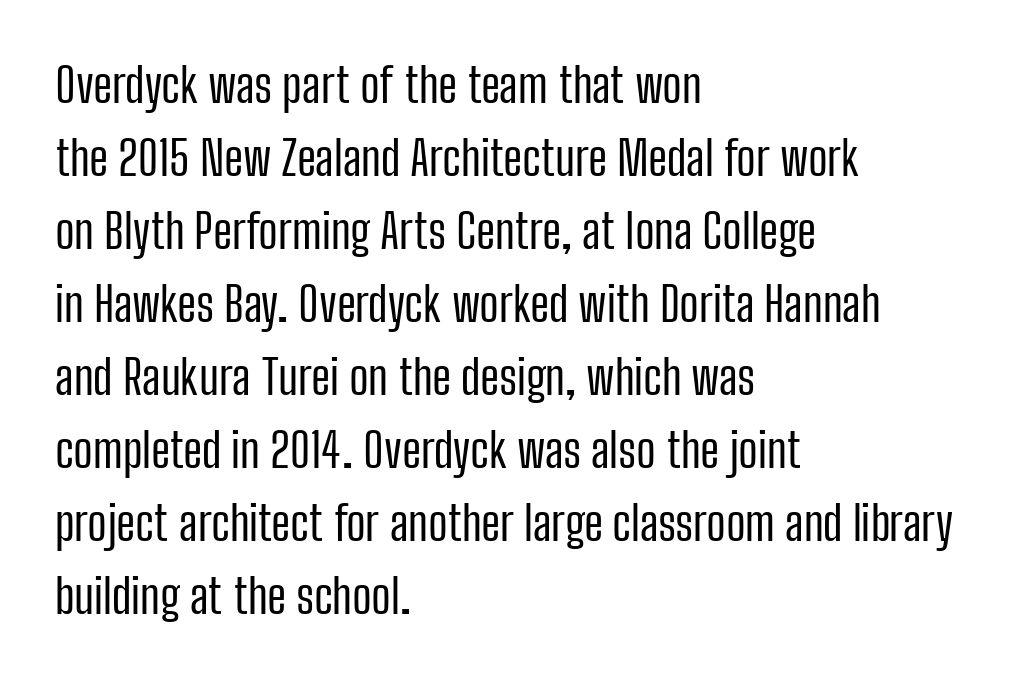
The image shows 48 px regular-weight, condensed sans-serif type, upright; set left-aligned, normal line spacing (1.52x), normal letter spacing, not underlined; low stroke contrast and a medium x-height.
